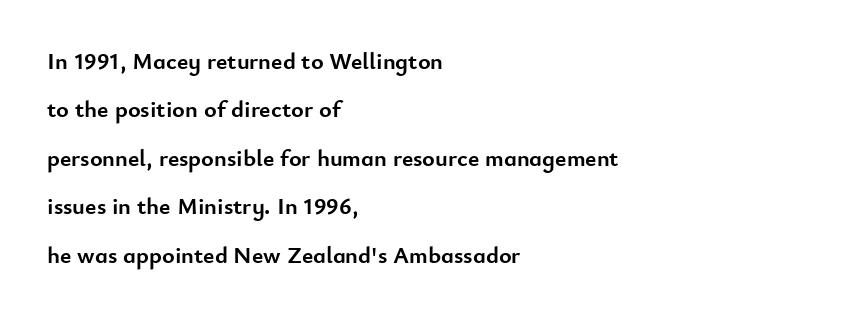
The image shows 24 px bold type, upright; set left-aligned, loose line spacing (2.02x), normal letter spacing, not underlined.
